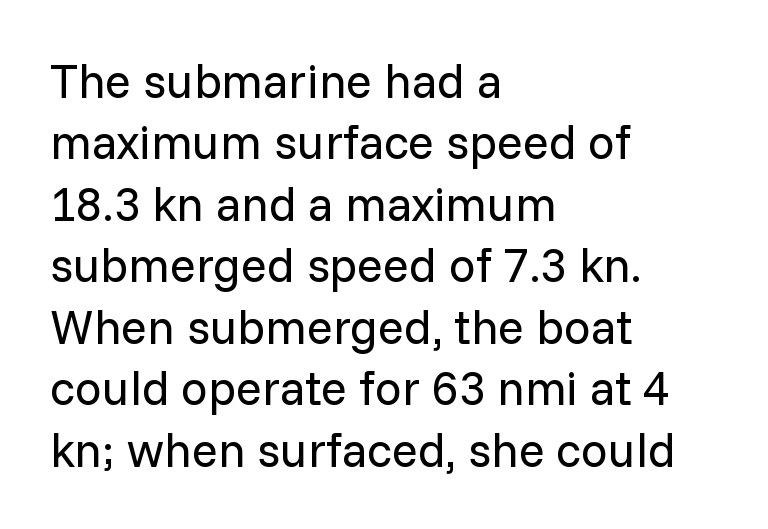
The image shows 48 px regular-weight sans-serif type, upright; set left-aligned, normal line spacing (1.28x), normal letter spacing, not underlined; low stroke contrast and a medium x-height.
